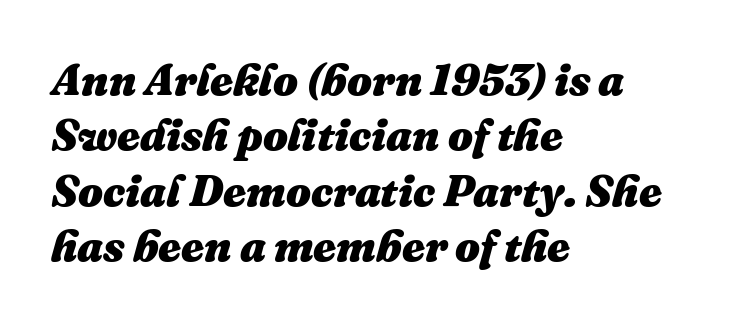
Note the varied advance widths — an 'i' is clearly narrower than an 'm'. Clear beneath every line of the passage. The lettering tilts uniformly, giving the passage an italic look. Glyph-to-glyph distance matches everyday printed text. One-word summary of the alignment: left. The letters are bold, with thick, heavy strokes.
